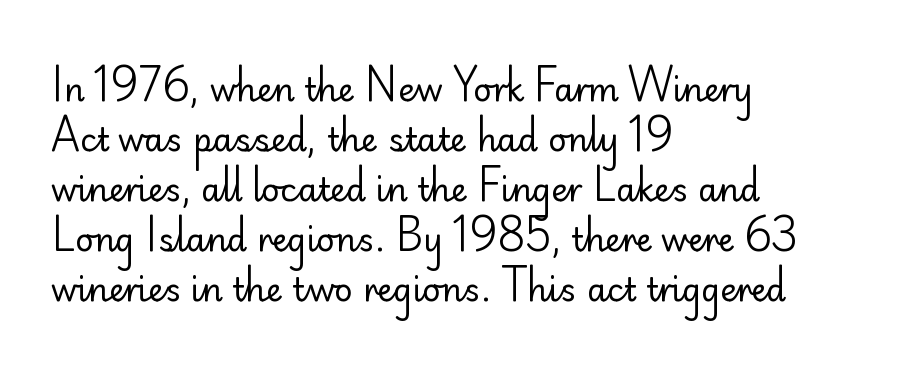
{"serif": "no", "italic": "no", "bold": "no", "weight": "regular", "width": "normal", "stroke_contrast": "low", "x_height": "small", "monospaced": "no", "underline": "no", "align": "left", "line_spacing": "normal", "line_spacing_ratio": 1.56, "letter_spacing": "normal", "letter_spacing_em": 0.0, "glyph_px": 32}
